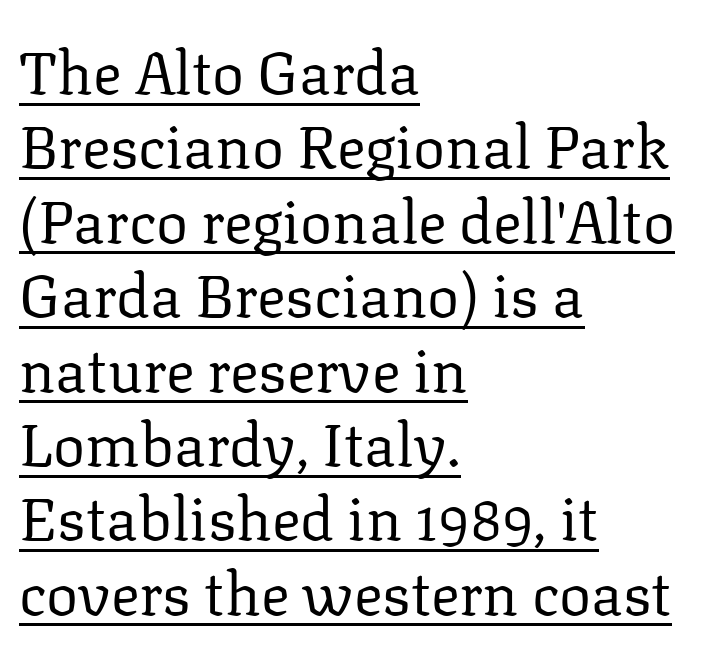
{"serif": "yes", "italic": "no", "bold": "no", "weight": "regular", "width": "normal", "stroke_contrast": "low", "x_height": "medium", "monospaced": "no", "underline": "yes", "align": "left", "line_spacing_ratio": 1.24, "letter_spacing": "normal", "letter_spacing_em": 0.0, "glyph_px": 60}
